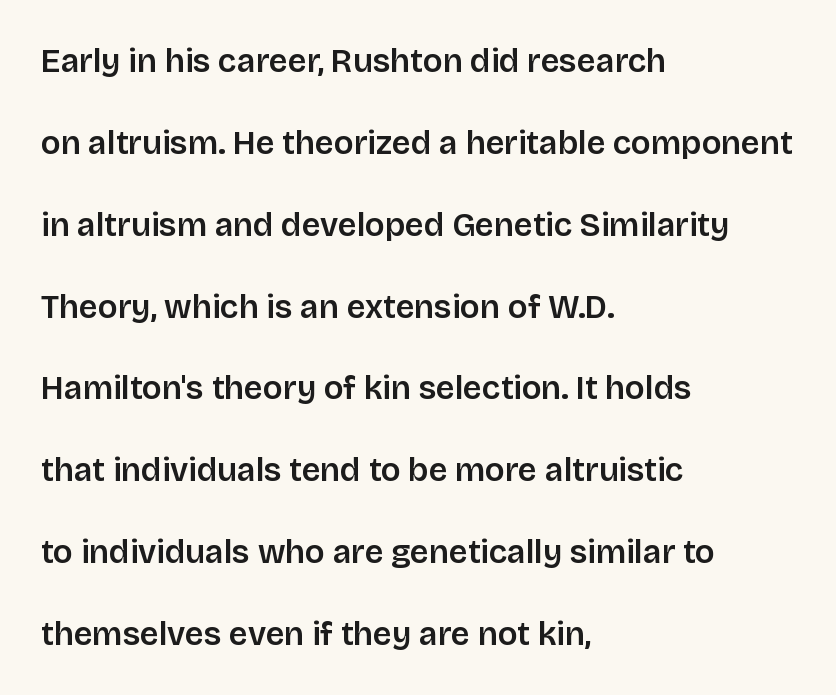
The image shows 33 px semibold sans-serif type, upright; set left-aligned, loose line spacing (2.48x), normal letter spacing, not underlined; low stroke contrast and a large x-height.
